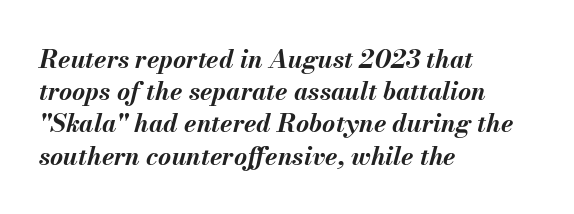
{"italic": "yes", "lean": "right", "slant_degrees": 13, "bold": "yes", "underline": "no", "align": "left", "line_spacing": "normal", "line_spacing_ratio": 1.29, "letter_spacing": "normal", "letter_spacing_em": 0.0, "glyph_px": 25}
